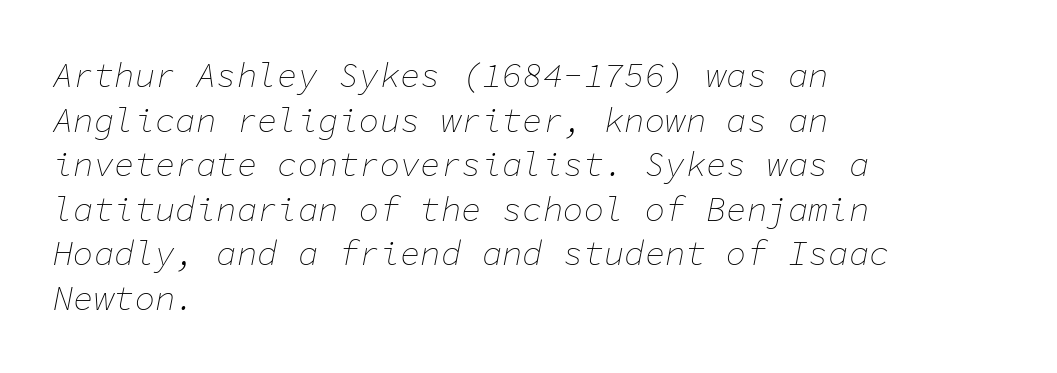
Q: Is the text bold? A: No.
Q: Is the text italic (slanted)? A: Yes, it leans right by about 11 degrees.
Q: Is the text underlined? A: No.
Q: How is the paragraph aligned? A: Left-aligned.
Q: Is the spacing between letters normal or unusually wide? A: Normal.
Q: Is the spacing between lines tight, normal or loose? A: Normal.
Q: Width (condensed, normal, or wide)? A: Normal.
Q: Stroke contrast? A: Low.
Q: x-height? A: Medium.
Q: Monospaced? A: Yes.
